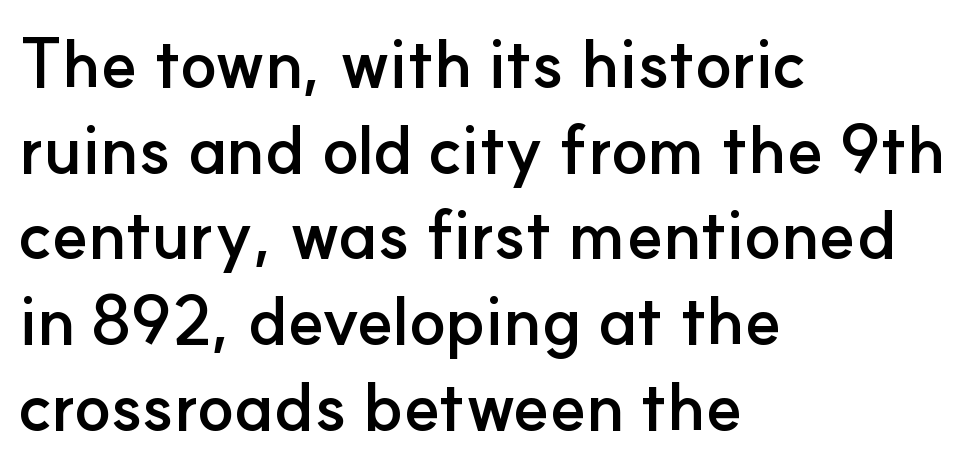
Anything drawn beneath the words? Only blank space. How heavy is the stroke? Heavy — this is a bold. Every stem runs plumb, perpendicular to the baseline. The typesetter chose a ragged-right arrangement here. The rendering uses natural spacing where letterforms have individual widths.
